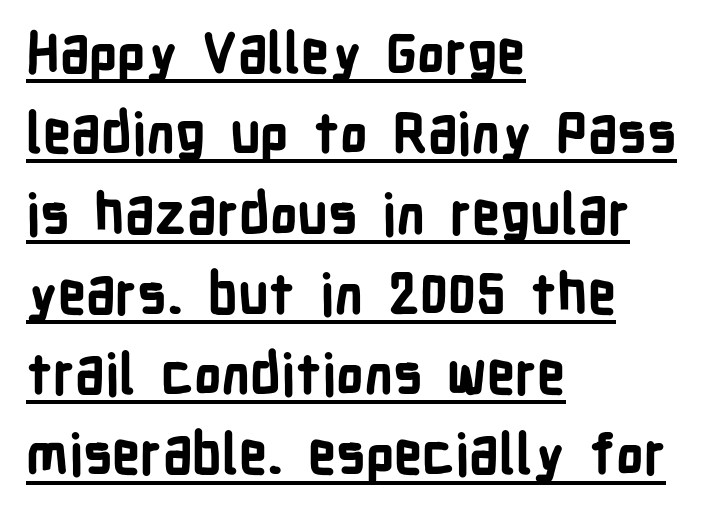
{"serif": "no", "italic": "no", "bold": "yes", "weight": "bold", "width": "condensed", "stroke_contrast": "low", "x_height": "medium", "monospaced": "no", "underline": "yes", "align": "left", "line_spacing": "normal", "line_spacing_ratio": 1.46, "letter_spacing": "normal", "letter_spacing_em": 0.0, "glyph_px": 55}
